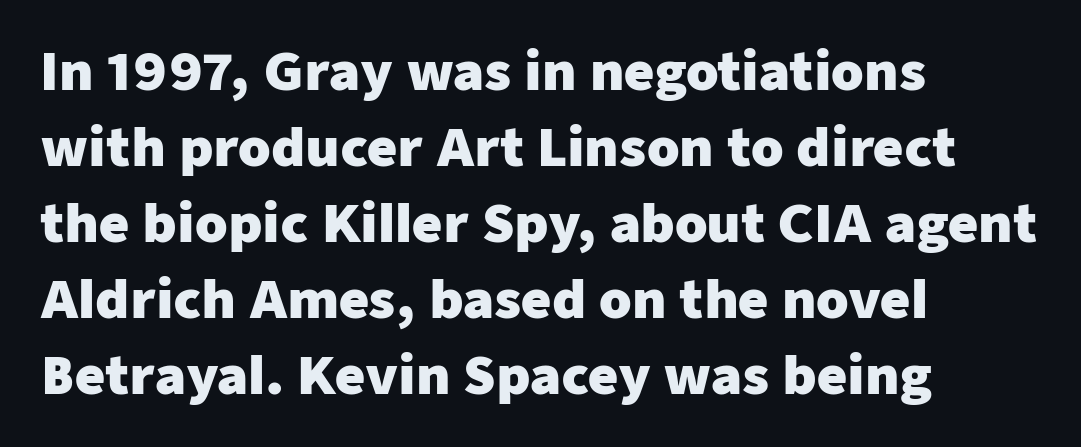
{"serif": "no", "italic": "no", "bold": "yes", "weight": "heavy", "width": "normal", "stroke_contrast": "low", "x_height": "medium", "monospaced": "no", "underline": "no", "align": "left", "line_spacing": "normal", "line_spacing_ratio": 1.46, "letter_spacing": "normal", "letter_spacing_em": 0.0, "glyph_px": 52}
